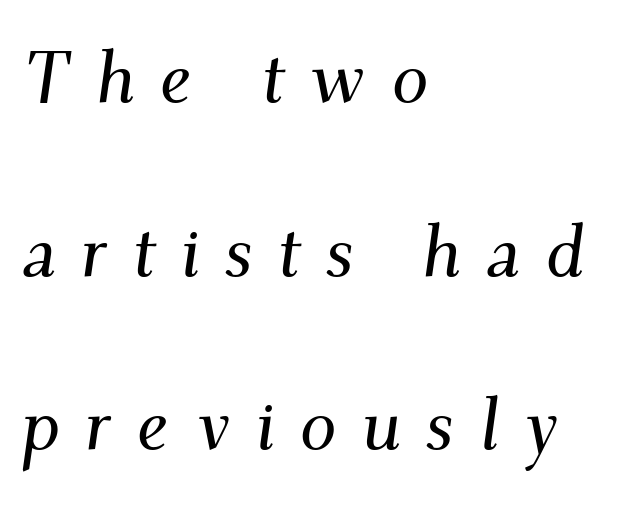
{"serif": "yes", "italic": "yes", "lean": "right", "slant_degrees": 9, "width": "normal", "stroke_contrast": "medium", "x_height": "small", "monospaced": "no", "underline": "no", "align": "left", "line_spacing": "loose", "line_spacing_ratio": 2.38, "letter_spacing": "wide", "letter_spacing_em": 0.34, "glyph_px": 73}
